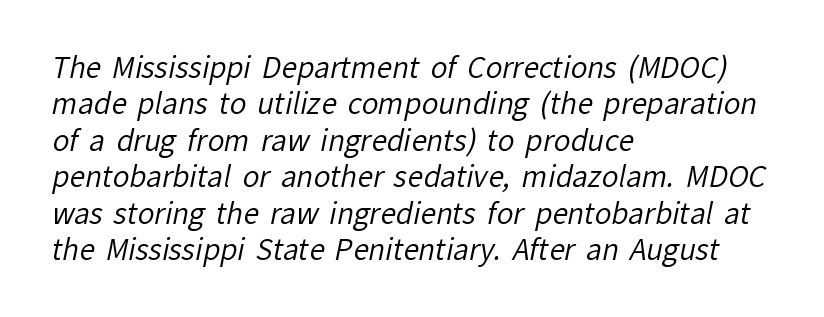
{"serif": "no", "bold": "no", "weight": "regular", "width": "normal", "stroke_contrast": "low", "x_height": "medium", "monospaced": "no", "underline": "no", "align": "left", "line_spacing": "normal", "line_spacing_ratio": 1.3, "letter_spacing": "normal", "letter_spacing_em": 0.0, "glyph_px": 28}
